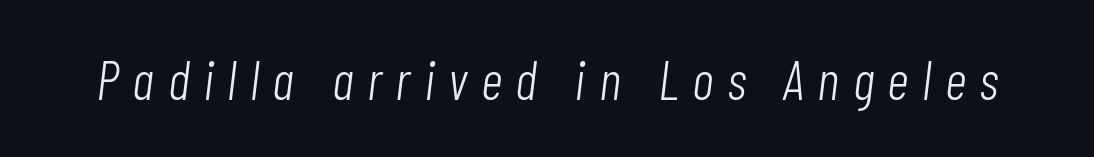
The image shows 54 px light, condensed type, italic (leaning right); set unusually wide letter spacing (+0.25 em), not underlined; low stroke contrast and a medium x-height.
